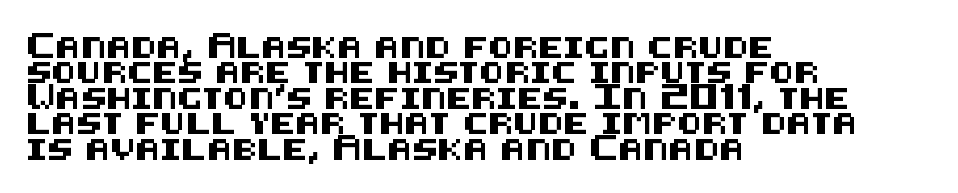
Q: Is the text italic (slanted)? A: No, it is upright.
Q: Is the text underlined? A: No.
Q: How is the paragraph aligned? A: Left-aligned.
Q: Is the spacing between letters normal or unusually wide? A: Normal.
